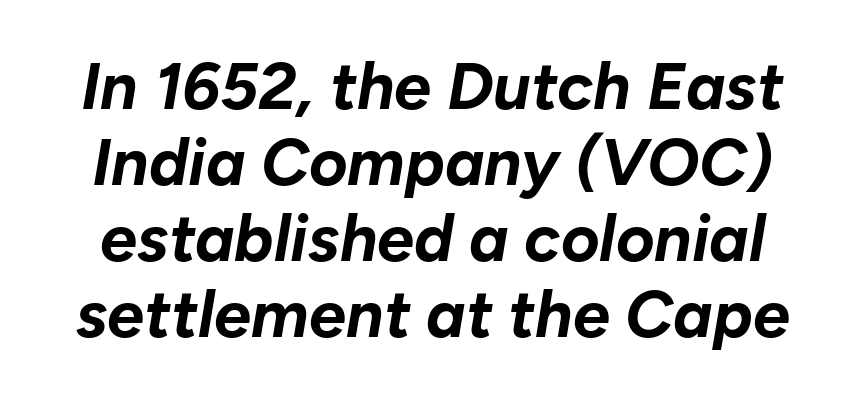
Q: Is the text bold? A: Yes.
Q: Is the text italic (slanted)? A: Yes, it leans right by about 10 degrees.
Q: Is the text underlined? A: No.
Q: Is the spacing between letters normal or unusually wide? A: Normal.
Q: Is the spacing between lines tight, normal or loose? A: Tight.
Q: Width (condensed, normal, or wide)? A: Normal.
Q: Stroke contrast? A: Low.
Q: x-height? A: Medium.
Q: Monospaced? A: No.
